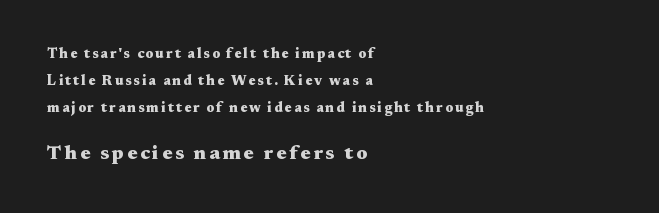
{"italic": "no", "bold": "yes", "underline": "no", "align": "left", "line_spacing": "loose", "line_spacing_ratio": 1.94, "larger_block": "second", "size_ratio": 1.43, "glyph_px": 20}
